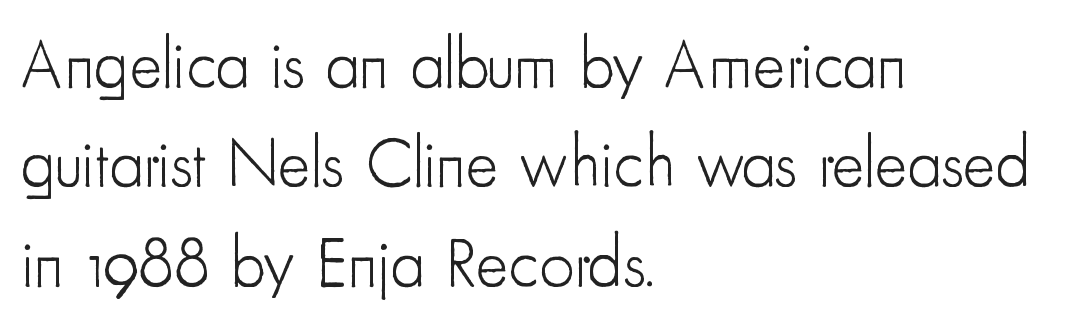
The image shows 69 px light, condensed sans-serif type, upright; set left-aligned, normal line spacing (1.44x), normal letter spacing, not underlined; low stroke contrast and a small x-height.
